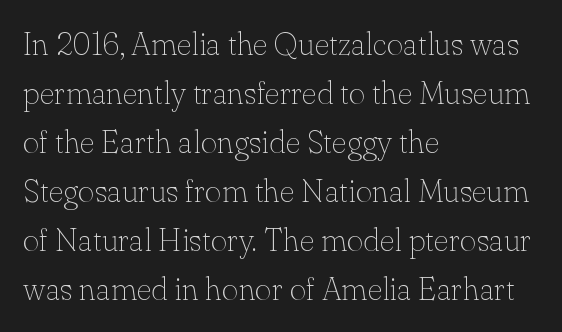
The image shows 32 px thin serif type, upright; set left-aligned, normal line spacing (1.53x), normal letter spacing, not underlined; low stroke contrast and a small x-height.
